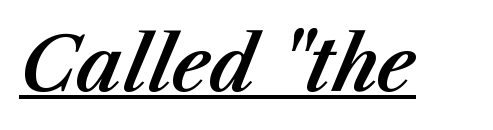
The image shows 74 px text type, italic (leaning right); set normal letter spacing, underlined; medium stroke contrast and a medium x-height.
